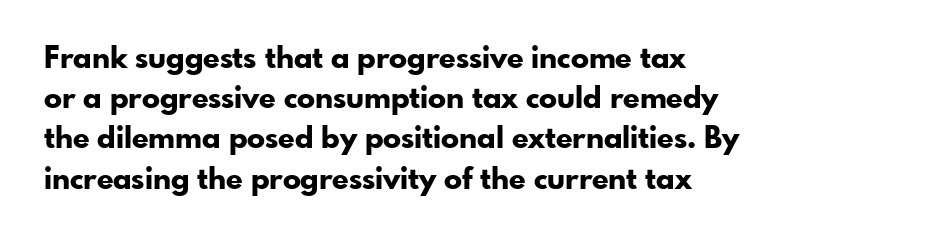
{"serif": "no", "italic": "no", "bold": "yes", "weight": "bold", "width": "normal", "stroke_contrast": "low", "x_height": "small", "monospaced": "no", "underline": "no", "align": "left", "line_spacing": "normal", "line_spacing_ratio": 1.34, "letter_spacing": "normal", "letter_spacing_em": 0.0, "glyph_px": 30}
